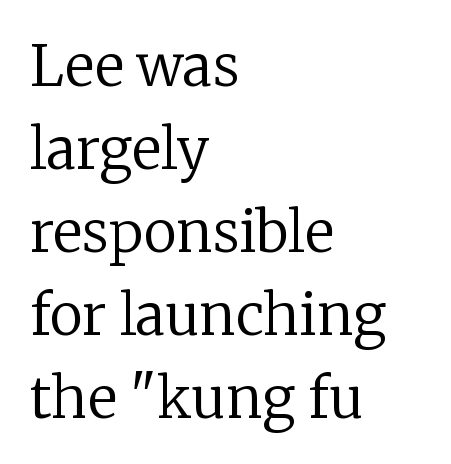
Yep, those are serifs on the letters. In terms of posture, this sample is upright. Character widths vary here, with narrow letters taking less room than wide ones. Teacher's note: observe the even left margin — that is flush-left alignment. The line texture is even and compact thanks to regular tracking.
